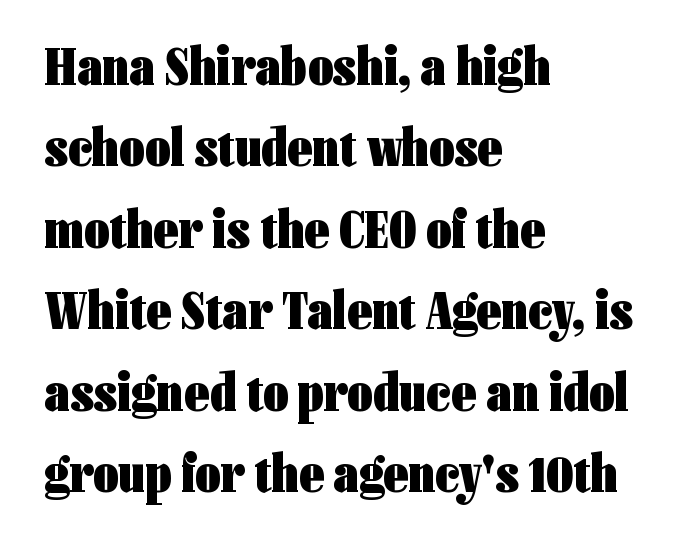
Spacing verdict: proportional, widths tailored to each character. Strong, thick strokes mark this as bold type. Leftover space on each line is placed entirely after the last word. What's the leading like? Ordinary, nothing unusual.
